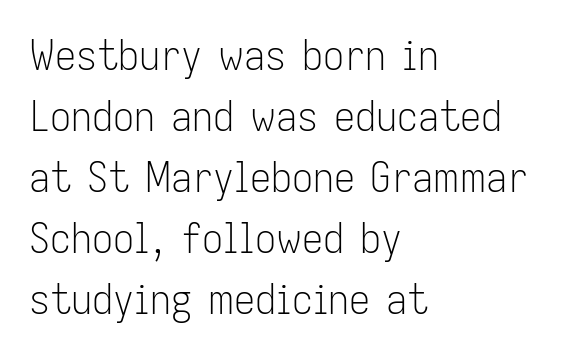
Q: Is the text bold? A: No.
Q: Is the text italic (slanted)? A: No, it is upright.
Q: Is the typeface a serif or a sans-serif typeface? A: Sans-serif.
Q: Is the text underlined? A: No.
Q: How is the paragraph aligned? A: Left-aligned.
Q: Is the spacing between letters normal or unusually wide? A: Normal.
Q: Is the spacing between lines tight, normal or loose? A: Normal.
Q: Width (condensed, normal, or wide)? A: Condensed.
Q: Stroke contrast? A: Low.
Q: x-height? A: Medium.
Q: Monospaced? A: No.
